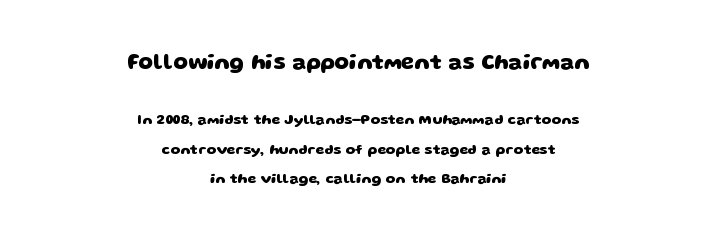
What weight is shown? A full bold with thick strokes. Check the space under the baseline: it is left empty. Of the two passages, the one on top uses the larger point size. There is no visible air inserted between adjacent glyphs. Horizontal bands of white between lines are thick stripes.
